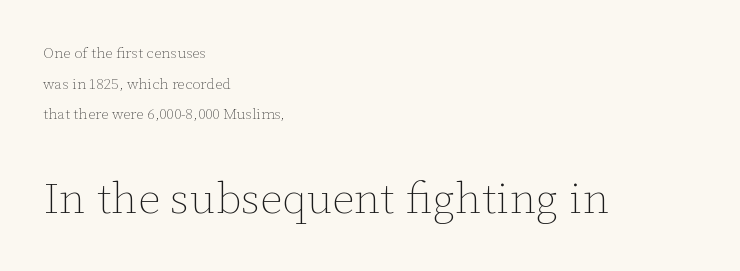
Q: Is the text bold? A: No.
Q: Is the text italic (slanted)? A: No, it is upright.
Q: Is the text underlined? A: No.
Q: How is the paragraph aligned? A: Left-aligned.
Q: Is the spacing between letters normal or unusually wide? A: Normal.
Q: Is the spacing between lines tight, normal or loose? A: Loose.
Q: Which block of text is set in a larger size, the first (top) or the second (bottom)? A: The second (bottom) one.
Q: Width (condensed, normal, or wide)? A: Normal.
Q: Stroke contrast? A: Low.
Q: x-height? A: Medium.
Q: Monospaced? A: No.
